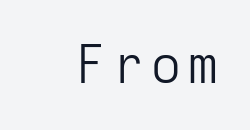
Q: Is the text bold? A: No.
Q: Is the text italic (slanted)? A: No, it is upright.
Q: Is the typeface a serif or a sans-serif typeface? A: Sans-serif.
Q: Is the text underlined? A: No.
Q: Width (condensed, normal, or wide)? A: Normal.
Q: Stroke contrast? A: Low.
Q: x-height? A: Medium.
Q: Monospaced? A: Yes.
